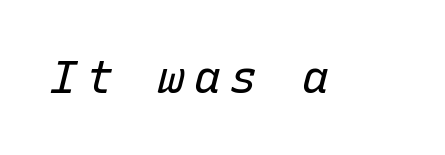
You could only call the tracking loose — the letters float apart. Stems and bowls with no extra thickness — not bold. Every character sits at an angle, as italics do. Rule under the text: the space is simply empty. Looks like terminal output: every glyph gets an equal slot.
